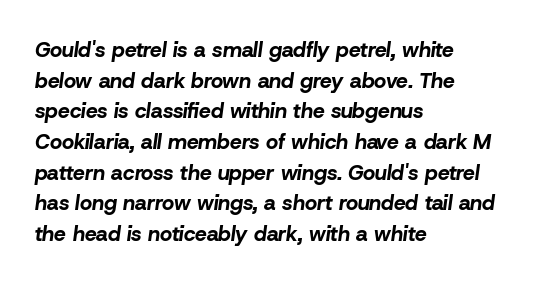
Q: Is the text bold? A: Yes.
Q: Is the text italic (slanted)? A: Yes, it leans right by about 8 degrees.
Q: Is the text underlined? A: No.
Q: How is the paragraph aligned? A: Left-aligned.
Q: Is the spacing between letters normal or unusually wide? A: Normal.
Q: Is the spacing between lines tight, normal or loose? A: Normal.
